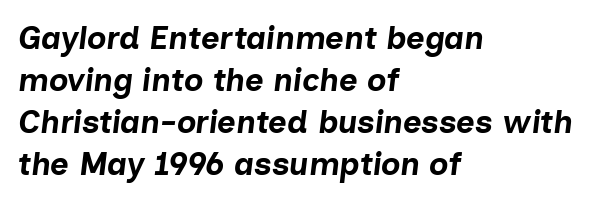
The image shows 32 px bold type, italic (leaning right); set left-aligned, normal line spacing (1.31x), normal letter spacing, not underlined; low stroke contrast and a medium x-height.
